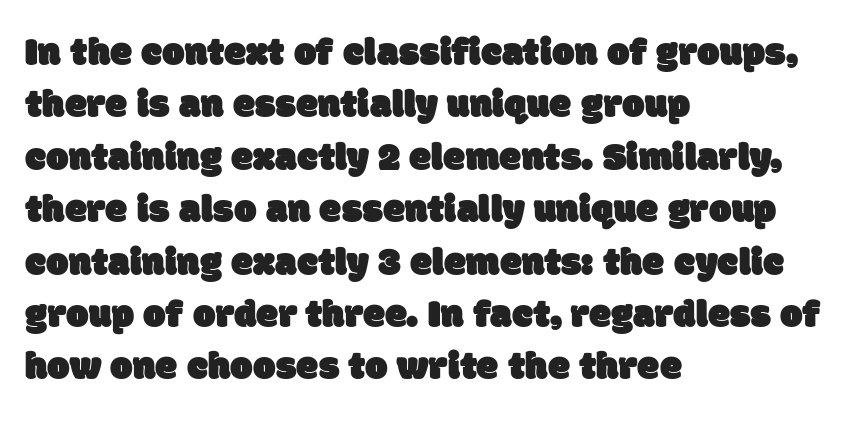
{"serif": "no", "width": "normal", "stroke_contrast": "low", "x_height": "large", "monospaced": "no", "underline": "no", "align": "left", "line_spacing": "normal", "line_spacing_ratio": 1.31, "letter_spacing": "normal", "letter_spacing_em": 0.0, "glyph_px": 40}
